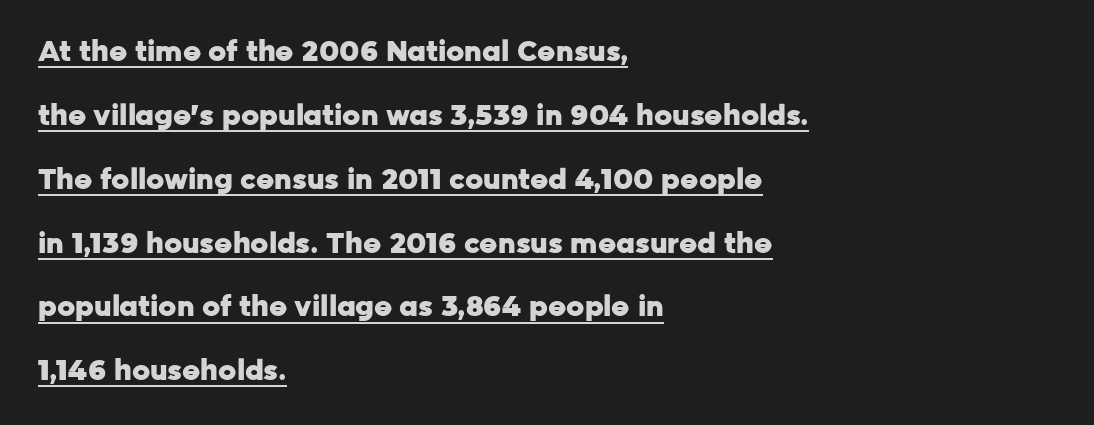
Q: Is the text bold? A: Yes.
Q: Is the text italic (slanted)? A: No, it is upright.
Q: Is the typeface a serif or a sans-serif typeface? A: Sans-serif.
Q: Is the text underlined? A: Yes.
Q: How is the paragraph aligned? A: Left-aligned.
Q: Is the spacing between letters normal or unusually wide? A: Normal.
Q: Is the spacing between lines tight, normal or loose? A: Loose.
Q: Width (condensed, normal, or wide)? A: Normal.
Q: Stroke contrast? A: Low.
Q: x-height? A: Medium.
Q: Monospaced? A: No.
